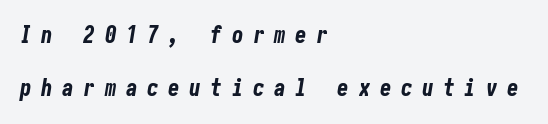
Does the copy run flush right? No — it runs flush left. The sample has been set heavy, in full bold. You could only call the tracking loose — the letters float apart. The specimen reads as italic at a glance.
